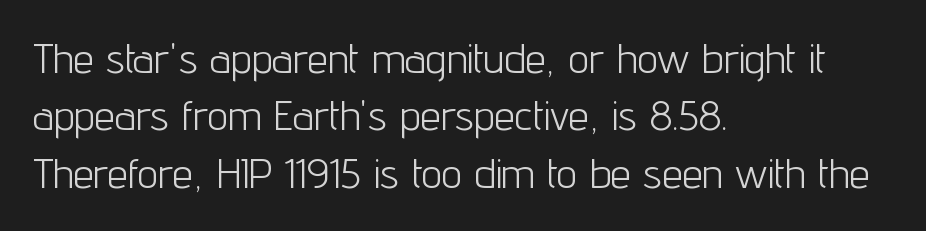
The image shows 41 px light, condensed sans-serif type, upright; set left-aligned, normal line spacing (1.4x), normal letter spacing, not underlined; low stroke contrast and a medium x-height.
